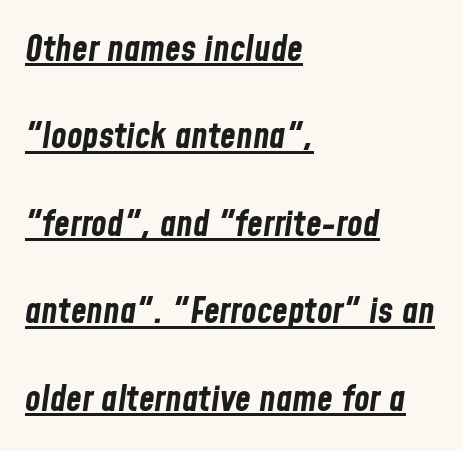
The image shows 36 px bold, condensed type, italic (leaning right); set left-aligned, loose line spacing (2.43x), normal letter spacing, underlined; low stroke contrast and a medium x-height.
